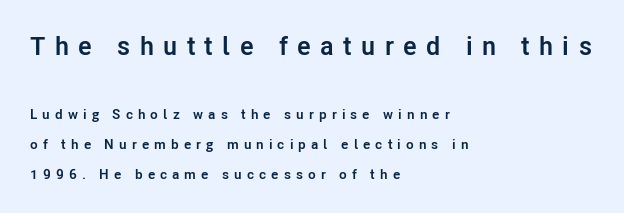
{"italic": "no", "bold": "yes", "underline": "no", "align": "left", "line_spacing": "loose", "line_spacing_ratio": 2.13, "letter_spacing": "wide", "letter_spacing_em": 0.36, "larger_block": "first", "size_ratio": 1.86, "glyph_px": 26}
